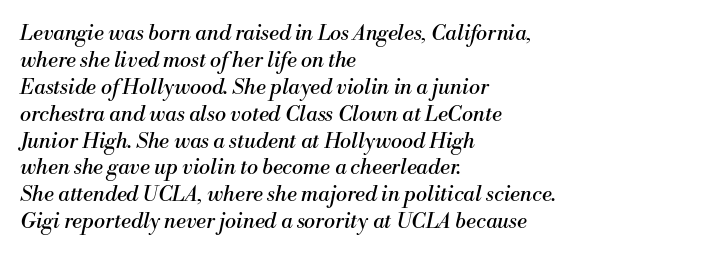
These glyphs show unthickened strokes, regular width or finer. Rendered with sloped, italic letterforms. One-word summary of the alignment: left. The zone under the glyphs is completely vacant.
